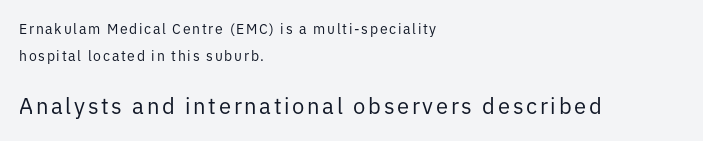
Descender tails drop into unmarked territory. One glance says open: line gaps are wider than usual. Caption: face not bold, strokes unweighted. Leftover space on each line is placed entirely after the last word. Type size steps up from the first block to the second. Rendered with straight, roman letterforms.
